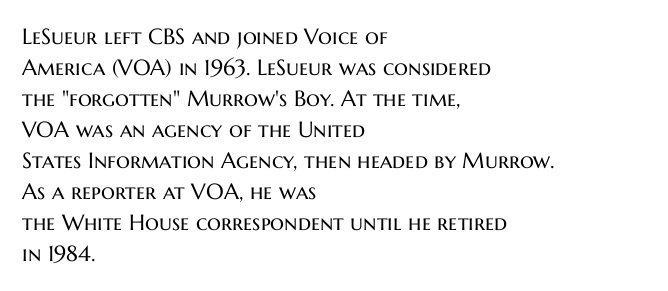
The words here are not underlined. Default kerning and tracking; the words read as compact shapes. The paragraph shown leans on its left margin. Posture: straight, roman, zero tilt. Vertical stems look standard width or narrower in stroke. Vertical spacing — default.
